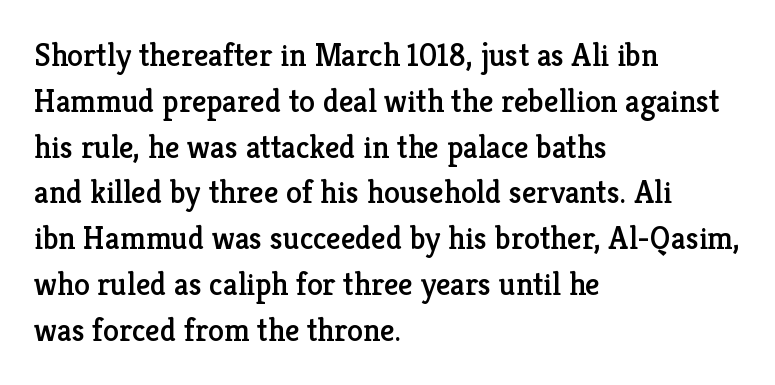
What's the leading like? Ordinary, nothing unusual. Does the copy run flush right? No — it runs flush left. Tracking value appears to be zero — textbook default spacing. The face used here is proportionally spaced, like ordinary book or web type. You can tell from the footed stems that serif type was used.
